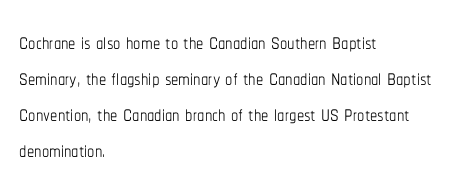
{"italic": "no", "bold": "no", "weight": "thin", "width": "condensed", "stroke_contrast": "low", "x_height": "medium", "monospaced": "no", "underline": "no", "align": "left", "line_spacing_ratio": 1.24, "letter_spacing": "normal", "letter_spacing_em": 0.0, "glyph_px": 29}
